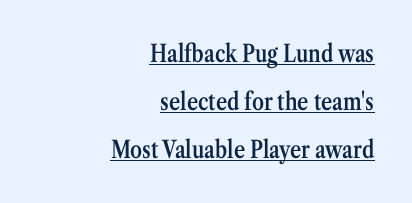
Each word holds together tightly as a unit, with standard inter-letter gaps. Posture: straight, roman, zero tilt. I'd describe the lettering as semibold — firm but not a full bold. Compared with undecorated copy, this sample adds a rule below the words. All the whitespace from short lines collects on the left.
